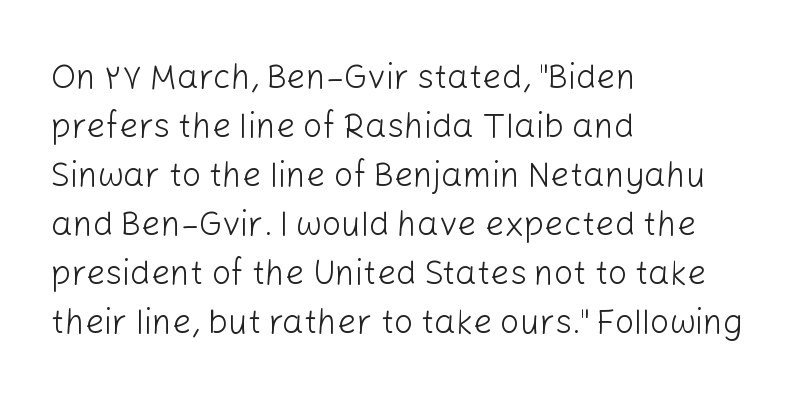
Q: Is the text bold? A: No.
Q: Is the text italic (slanted)? A: No, it is upright.
Q: Is the typeface a serif or a sans-serif typeface? A: Sans-serif.
Q: Is the text underlined? A: No.
Q: How is the paragraph aligned? A: Left-aligned.
Q: Is the spacing between letters normal or unusually wide? A: Normal.
Q: Is the spacing between lines tight, normal or loose? A: Normal.
Q: Width (condensed, normal, or wide)? A: Normal.
Q: Stroke contrast? A: Low.
Q: x-height? A: Medium.
Q: Monospaced? A: No.
